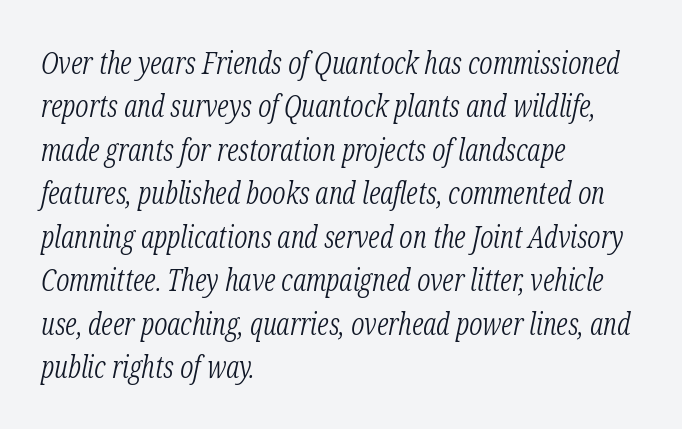
The image shows 30 px light, condensed serif type, italic (leaning right); set left-aligned, normal line spacing (1.45x), normal letter spacing, not underlined; low stroke contrast and a medium x-height.
